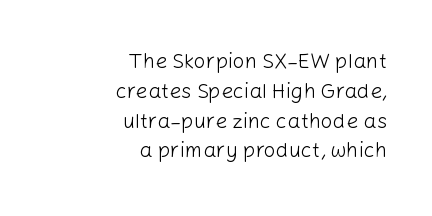
The face looks like a standard text weight, possibly lighter. The line-height multiplier appears to be the usual default. This sample is right-justified, so line beginnings fall wherever the words allow. What stands out about the letter spacing? Nothing — it is the standard amount. This rendering features lettering with no underline. Every stem runs plumb, perpendicular to the baseline.
